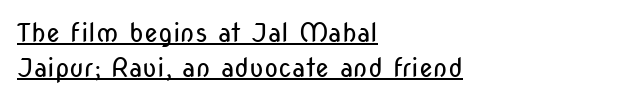
Q: Is the text bold? A: No.
Q: Is the text italic (slanted)? A: No, it is upright.
Q: Is the text underlined? A: Yes.
Q: How is the paragraph aligned? A: Left-aligned.
Q: Is the spacing between letters normal or unusually wide? A: Normal.
Q: Is the spacing between lines tight, normal or loose? A: Normal.
